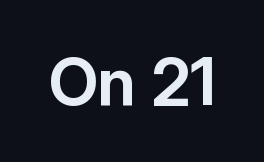
A clean baseline with only descenders dipping below it. Heft: maximum for text — a bold. What kind of face is this? One without serifs — a sans. These lines are rendered in a variable-pitch font. Designer's note — italics off, roman on.
